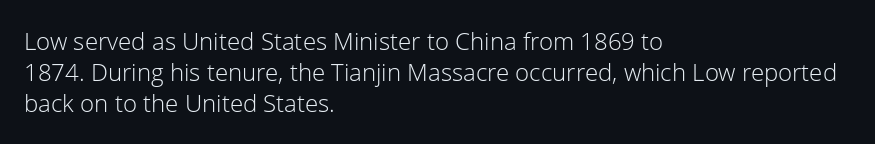
The image shows 24 px text type, upright; set left-aligned, normal line spacing (1.29x), normal letter spacing, not underlined.
